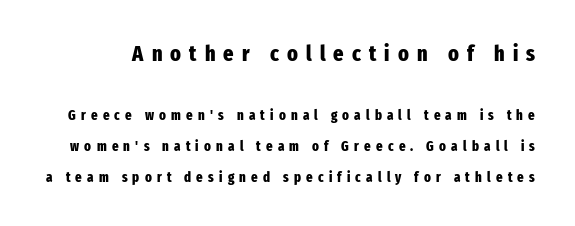
The image shows 22 px bold type, upright; set loose line spacing (2.2x), unusually wide letter spacing (+0.37 em), not underlined; the first (top) block is 1.57x larger.
